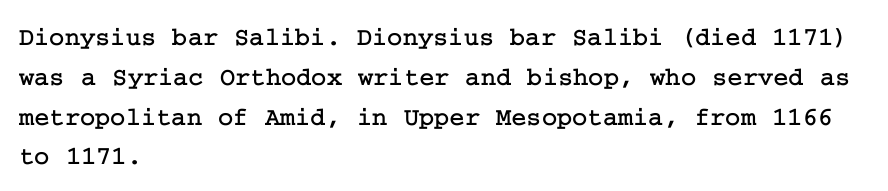
{"italic": "no", "underline": "no", "align": "left", "line_spacing": "normal", "line_spacing_ratio": 1.53, "letter_spacing": "normal", "letter_spacing_em": 0.0, "glyph_px": 26}
